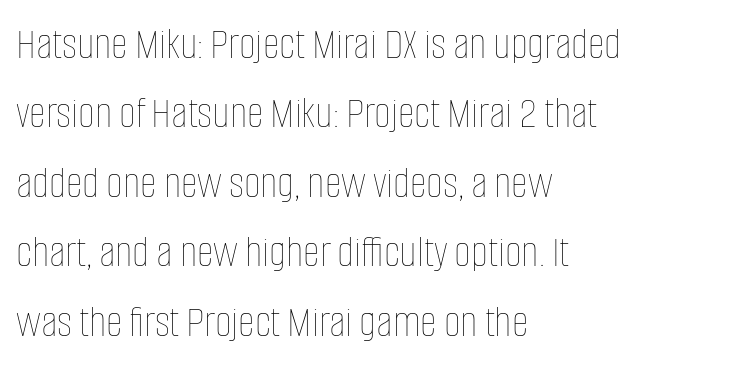
The image shows 46 px thin, condensed type, upright; set left-aligned, normal line spacing (1.51x), normal letter spacing, not underlined; low stroke contrast and a large x-height.
